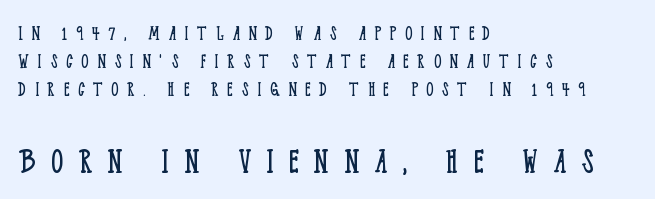
The compositor pushed each line to the left boundary. Glyph-to-glyph distance is far greater than everyday printed text. These lines sit exactly where default settings would place them. Type without underlining.
